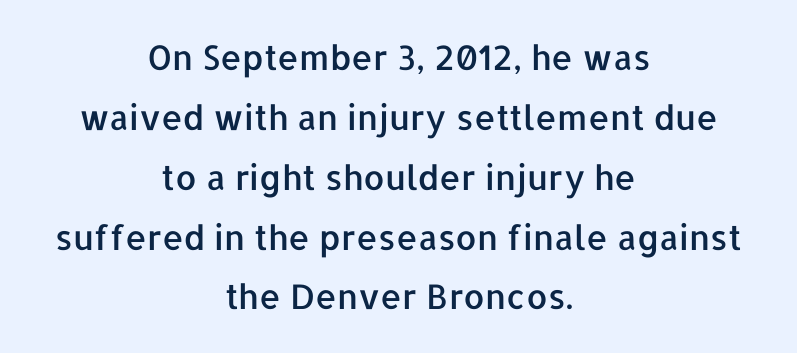
The image shows 34 px sans-serif type, upright; set centered, line spacing 1.76x, normal letter spacing, not underlined; low stroke contrast and a medium x-height.
